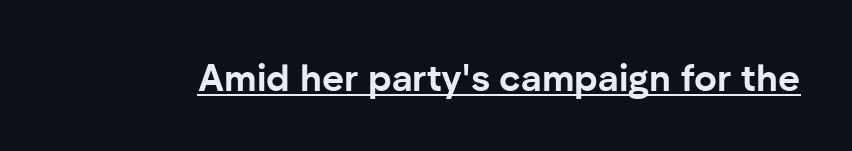
The image shows 38 px bold sans-serif type, upright; set normal letter spacing, underlined; low stroke contrast and a medium x-height.
